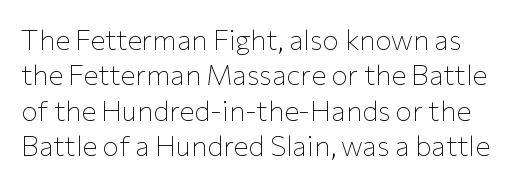
The image shows 28 px thin sans-serif type, upright; set normal line spacing (1.26x), normal letter spacing, not underlined; low stroke contrast and a medium x-height.
